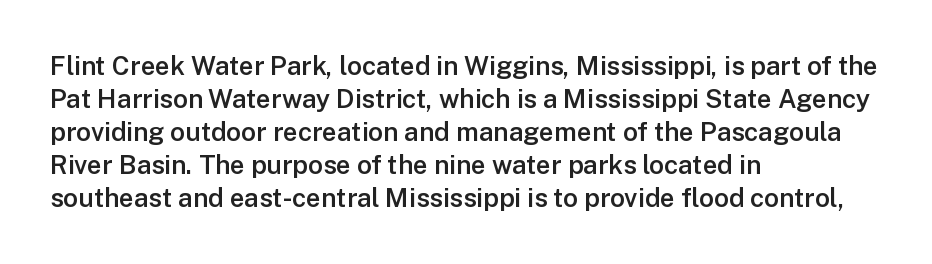
Q: Is the text bold? A: Semi-bold.
Q: Is the text italic (slanted)? A: No, it is upright.
Q: Is the text underlined? A: No.
Q: How is the paragraph aligned? A: Left-aligned.
Q: Is the spacing between letters normal or unusually wide? A: Normal.
Q: Is the spacing between lines tight, normal or loose? A: Normal.
